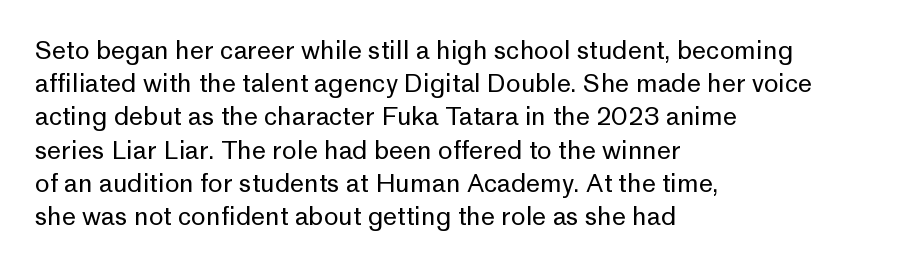
Q: Is the text bold? A: No.
Q: Is the text italic (slanted)? A: No, it is upright.
Q: Is the text underlined? A: No.
Q: How is the paragraph aligned? A: Left-aligned.
Q: Is the spacing between letters normal or unusually wide? A: Normal.
Q: Is the spacing between lines tight, normal or loose? A: Normal.
